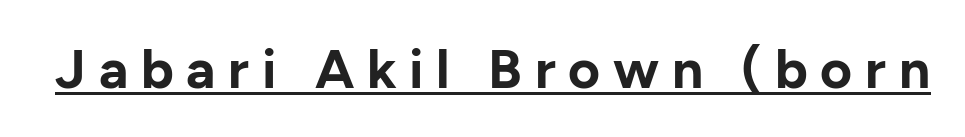
Note the varied advance widths — an 'i' is clearly narrower than an 'm'. What weight is shown? A full bold with thick strokes. Designer's note — italics off, roman on. A typesetter would call this heavily tracked-out type. The type family on display is of the sans-serif kind.
